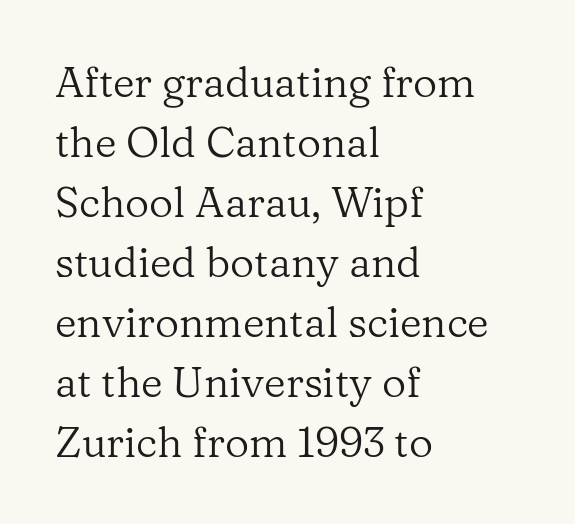
Style check: upright. Interline gaps are of average width in this sample. Look at the tracking — it's just the regular setting, nothing added. Which margin do the lines hug? The left one — the right edge is uneven. The weight tops out at a normal text grade. Spacing verdict: proportional, widths tailored to each character.
